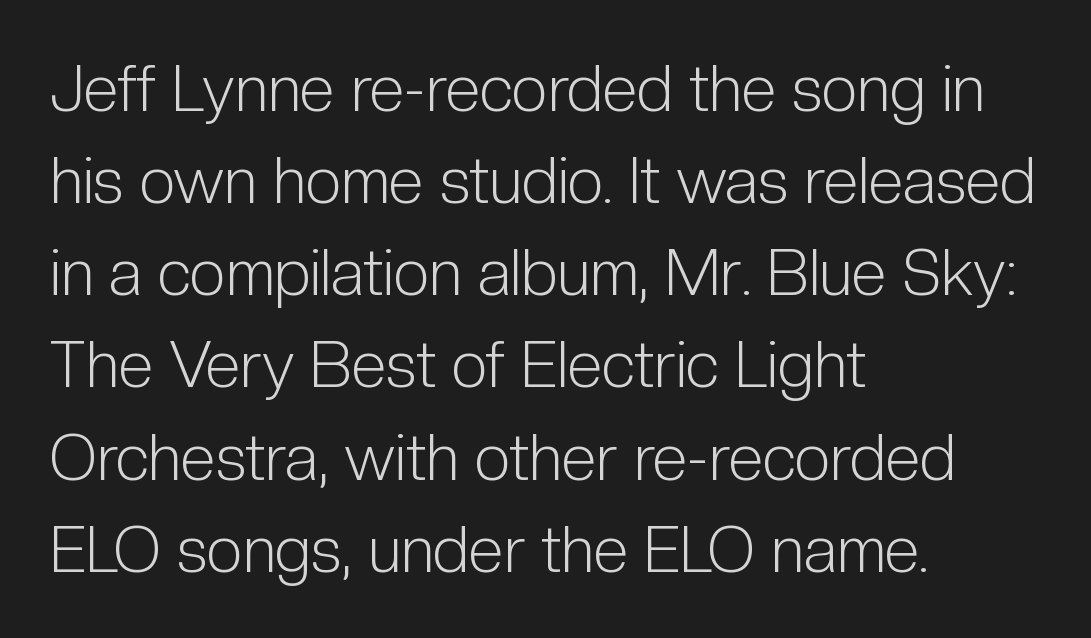
{"serif": "no", "italic": "no", "bold": "no", "weight": "light", "width": "condensed", "stroke_contrast": "low", "x_height": "medium", "monospaced": "no", "underline": "no", "align": "left", "line_spacing": "normal", "line_spacing_ratio": 1.44, "letter_spacing": "normal", "letter_spacing_em": 0.0, "glyph_px": 64}
